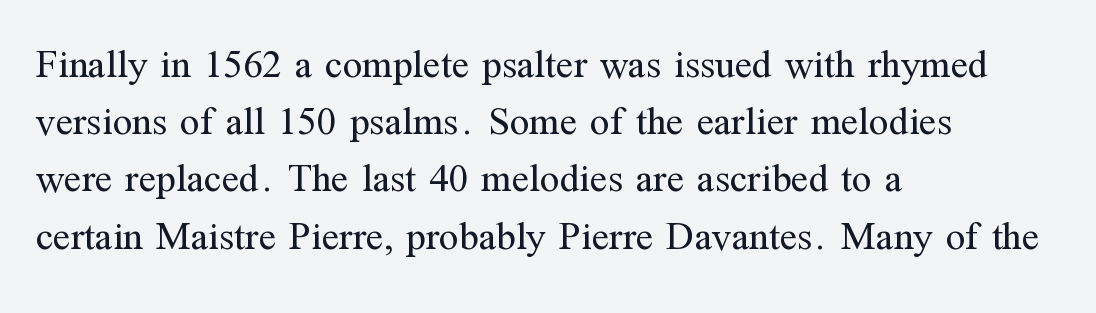
Q: Is the text bold? A: No.
Q: Is the text italic (slanted)? A: No, it is upright.
Q: Is the typeface a serif or a sans-serif typeface? A: Serif.
Q: Is the text underlined? A: No.
Q: How is the paragraph aligned? A: Left-aligned.
Q: Is the spacing between letters normal or unusually wide? A: Normal.
Q: Is the spacing between lines tight, normal or loose? A: Normal.
Q: Width (condensed, normal, or wide)? A: Normal.
Q: Stroke contrast? A: Medium.
Q: x-height? A: Medium.
Q: Monospaced? A: No.
